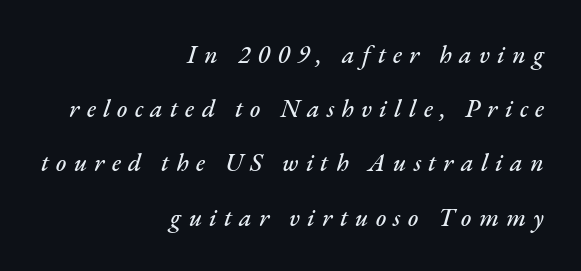
The image shows 25 px text type, italic (leaning right); set right-aligned, loose line spacing (2.17x), unusually wide letter spacing (+0.29 em), not underlined.
